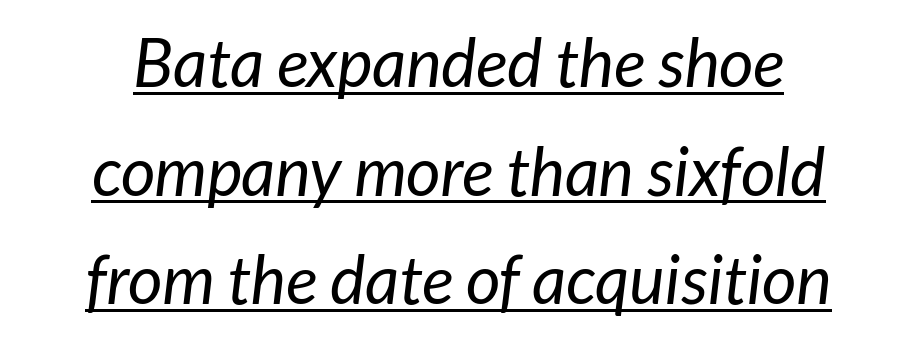
The image shows 67 px regular-weight sans-serif type; set centered, normal line spacing (1.62x), normal letter spacing, underlined; low stroke contrast and a medium x-height.
